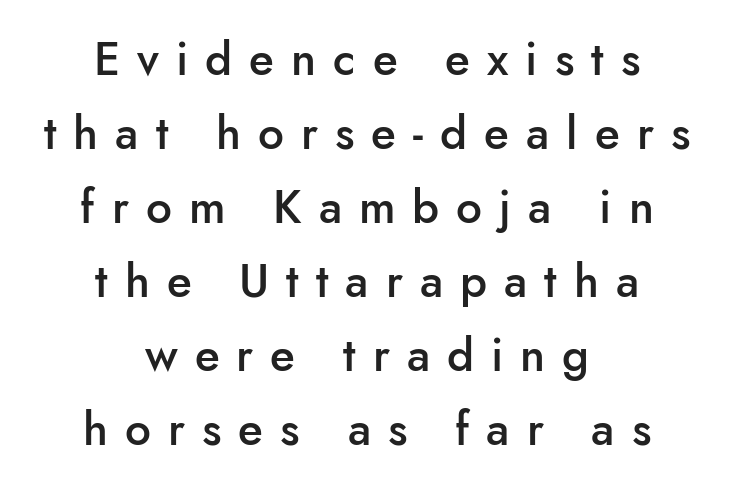
Q: Is the text bold? A: Semi-bold.
Q: Is the text italic (slanted)? A: No, it is upright.
Q: Is the typeface a serif or a sans-serif typeface? A: Sans-serif.
Q: Is the text underlined? A: No.
Q: How is the paragraph aligned? A: Centered.
Q: Is the spacing between letters normal or unusually wide? A: Unusually wide.
Q: Is the spacing between lines tight, normal or loose? A: Normal.
Q: Width (condensed, normal, or wide)? A: Normal.
Q: Stroke contrast? A: Low.
Q: x-height? A: Small.
Q: Monospaced? A: No.
